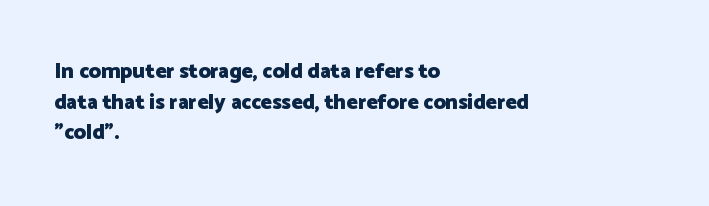
The image shows 21 px bold type, upright; set left-aligned, normal line spacing (1.46x), normal letter spacing, not underlined.
